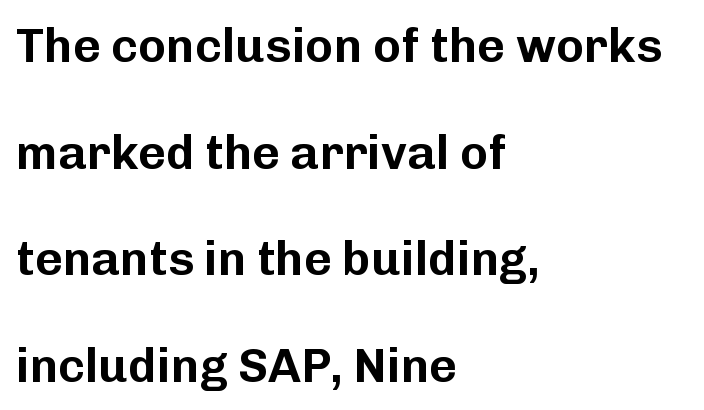
The image shows 48 px sans-serif type, upright; set left-aligned, loose line spacing (2.22x), normal letter spacing, not underlined; low stroke contrast and a medium x-height.
